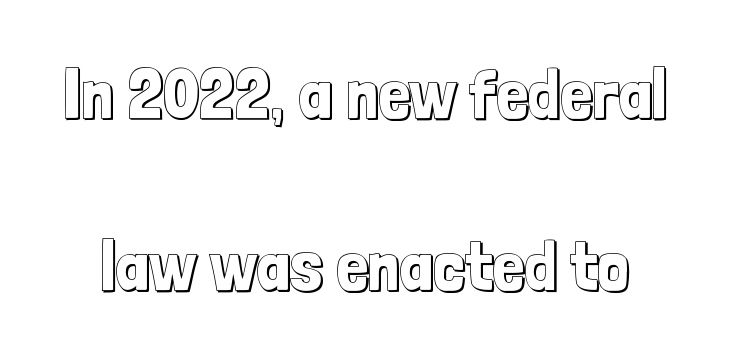
Q: Is the text italic (slanted)? A: No, it is upright.
Q: Is the text underlined? A: No.
Q: Is the spacing between letters normal or unusually wide? A: Normal.
Q: Is the spacing between lines tight, normal or loose? A: Loose.
Q: Width (condensed, normal, or wide)? A: Condensed.
Q: x-height? A: Medium.
Q: Monospaced? A: No.
